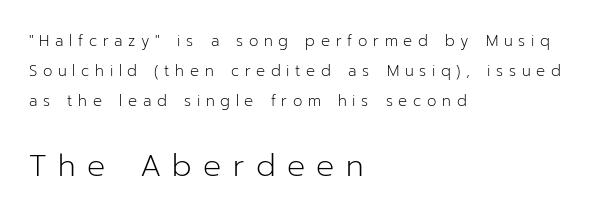
{"serif": "no", "italic": "no", "bold": "no", "weight": "light", "width": "normal", "stroke_contrast": "low", "x_height": "medium", "monospaced": "no", "underline": "no", "align": "left", "line_spacing": "loose", "line_spacing_ratio": 1.99, "letter_spacing": "wide", "letter_spacing_em": 0.38, "larger_block": "second", "size_ratio": 2.0, "glyph_px": 30}
